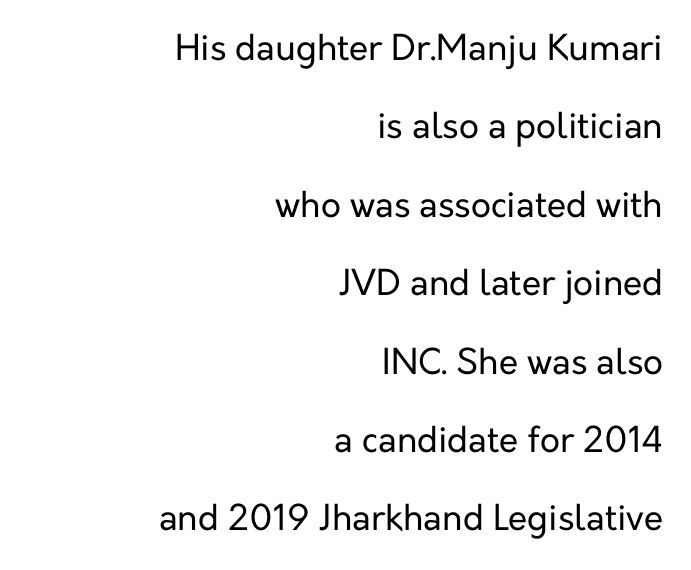
Q: Is the text bold? A: No.
Q: Is the text italic (slanted)? A: No, it is upright.
Q: Is the typeface a serif or a sans-serif typeface? A: Sans-serif.
Q: Is the text underlined? A: No.
Q: How is the paragraph aligned? A: Right-aligned.
Q: Is the spacing between letters normal or unusually wide? A: Normal.
Q: Is the spacing between lines tight, normal or loose? A: Loose.
Q: Width (condensed, normal, or wide)? A: Normal.
Q: Stroke contrast? A: Low.
Q: x-height? A: Medium.
Q: Monospaced? A: No.
